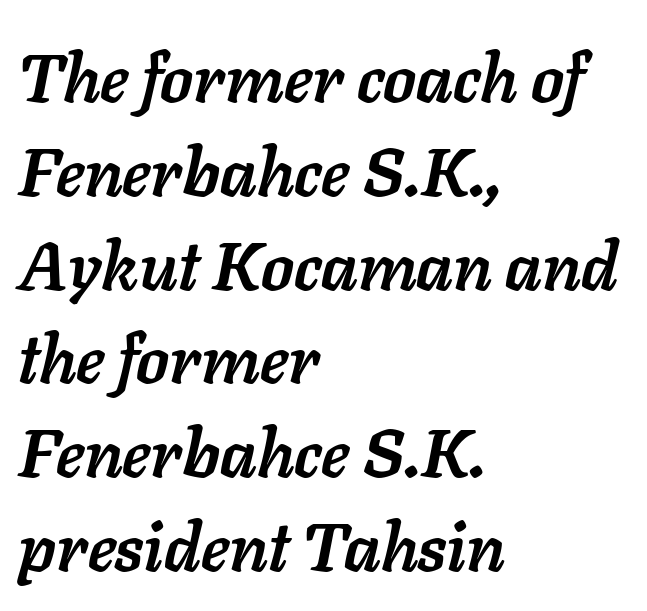
Q: Is the text bold? A: Yes.
Q: Is the text italic (slanted)? A: Yes, it leans right by about 11 degrees.
Q: Is the text underlined? A: No.
Q: How is the paragraph aligned? A: Left-aligned.
Q: Is the spacing between letters normal or unusually wide? A: Normal.
Q: Is the spacing between lines tight, normal or loose? A: Normal.
Q: Width (condensed, normal, or wide)? A: Normal.
Q: Stroke contrast? A: Low.
Q: x-height? A: Medium.
Q: Monospaced? A: No.
